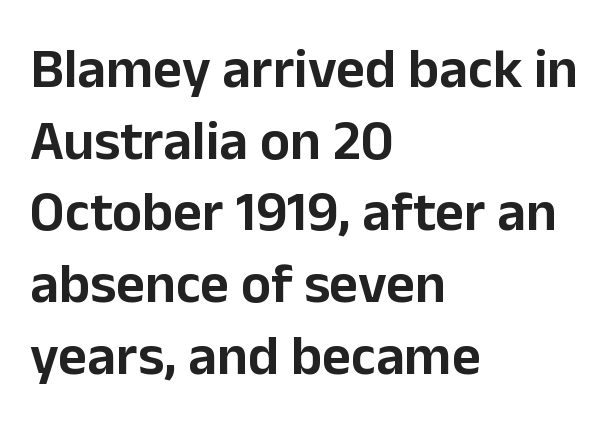
The image shows 56 px sans-serif type, upright; set left-aligned, normal line spacing (1.28x), normal letter spacing, not underlined; low stroke contrast and a medium x-height.
